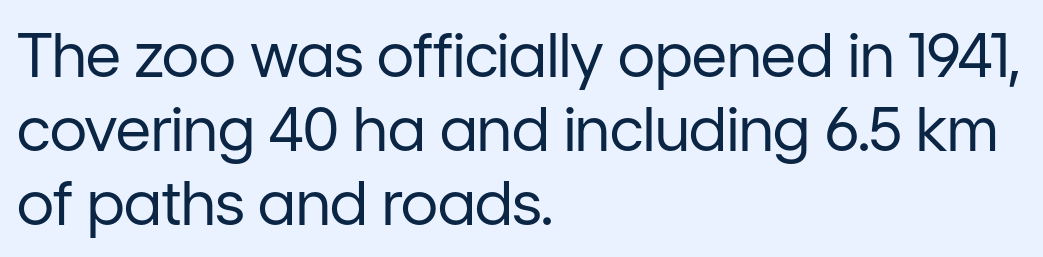
What kind of face is this? One without serifs — a sans. This sample uses an upright cut, with every glyph sitting square on the baseline. The line texture is even and compact thanks to regular tracking. No heavy texture on the line: the type isn't bold. The gap between lines stays unmarked.
